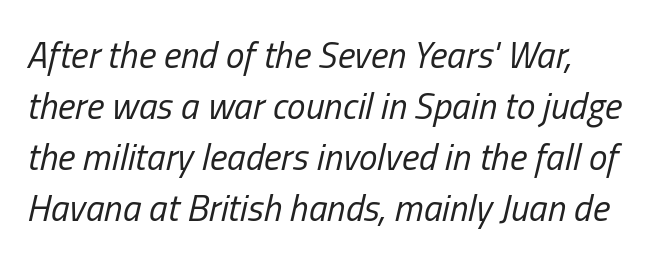
The image shows 37 px regular-weight, condensed type, italic (leaning right); set left-aligned, normal line spacing (1.38x), normal letter spacing, not underlined; low stroke contrast and a medium x-height.
